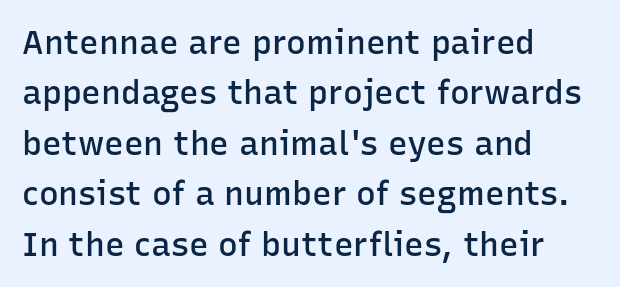
The image shows 33 px semibold sans-serif type, upright; set left-aligned, normal line spacing (1.53x), normal letter spacing, not underlined; low stroke contrast and a medium x-height.
